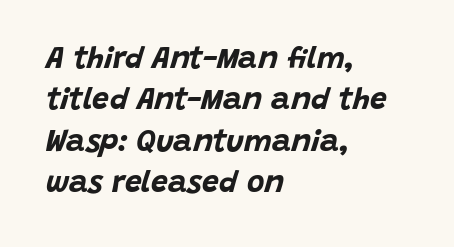
{"italic": "yes", "lean": "right", "slant_degrees": 15, "bold": "yes", "weight": "bold", "width": "normal", "stroke_contrast": "low", "x_height": "large", "monospaced": "no", "underline": "no", "align": "left", "line_spacing": "normal", "line_spacing_ratio": 1.38, "letter_spacing": "normal", "letter_spacing_em": 0.0, "glyph_px": 30}
